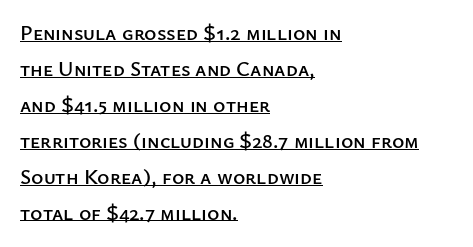
Q: Is the text italic (slanted)? A: No, it is upright.
Q: Is the text underlined? A: Yes.
Q: How is the paragraph aligned? A: Left-aligned.
Q: Is the spacing between letters normal or unusually wide? A: Normal.
